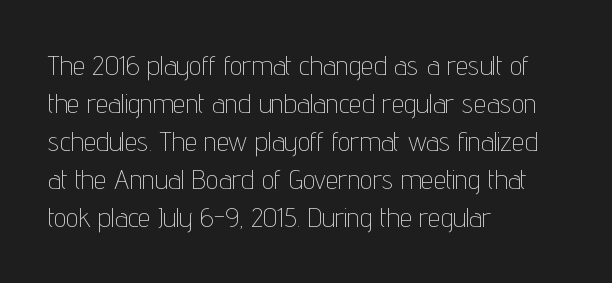
The image shows 28 px thin, condensed sans-serif type, upright; set left-aligned, normal line spacing (1.36x), normal letter spacing, not underlined; low stroke contrast and a medium x-height.
